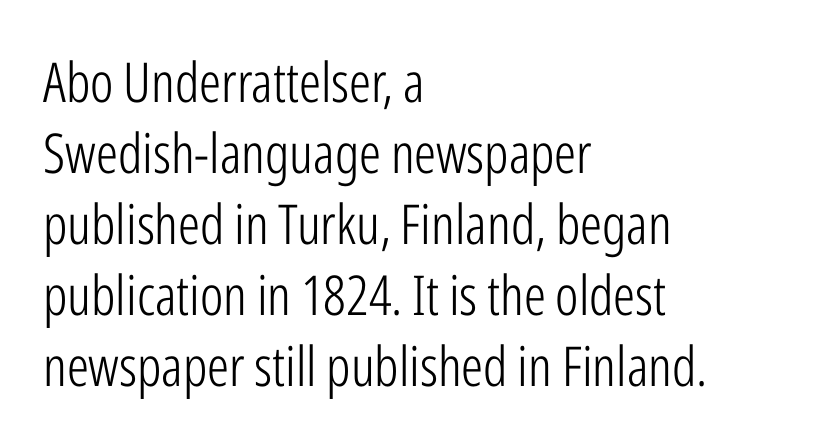
Q: Is the text bold? A: No.
Q: Is the text italic (slanted)? A: No, it is upright.
Q: Is the typeface a serif or a sans-serif typeface? A: Sans-serif.
Q: Is the text underlined? A: No.
Q: How is the paragraph aligned? A: Left-aligned.
Q: Is the spacing between letters normal or unusually wide? A: Normal.
Q: Is the spacing between lines tight, normal or loose? A: Normal.
Q: Width (condensed, normal, or wide)? A: Condensed.
Q: Stroke contrast? A: Low.
Q: x-height? A: Medium.
Q: Monospaced? A: No.
